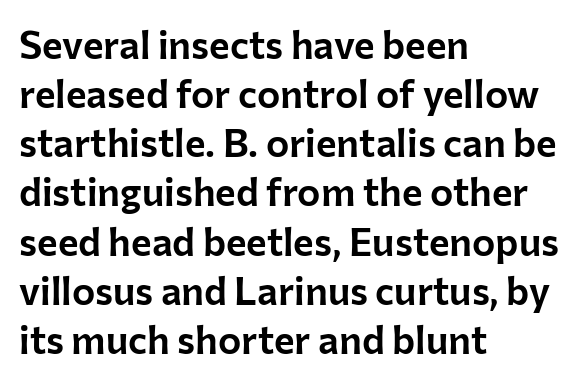
Q: Is the text italic (slanted)? A: No, it is upright.
Q: Is the typeface a serif or a sans-serif typeface? A: Sans-serif.
Q: Is the text underlined? A: No.
Q: How is the paragraph aligned? A: Left-aligned.
Q: Is the spacing between letters normal or unusually wide? A: Normal.
Q: Is the spacing between lines tight, normal or loose? A: Normal.
Q: Width (condensed, normal, or wide)? A: Normal.
Q: Stroke contrast? A: Low.
Q: x-height? A: Medium.
Q: Monospaced? A: No.
